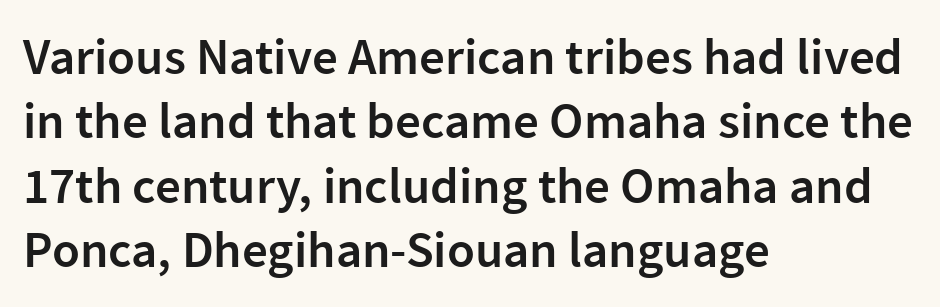
{"serif": "no", "italic": "no", "bold": "semi", "weight": "semibold", "width": "normal", "stroke_contrast": "low", "x_height": "medium", "monospaced": "no", "underline": "no", "align": "left", "line_spacing": "normal", "line_spacing_ratio": 1.26, "letter_spacing": "normal", "letter_spacing_em": 0.0, "glyph_px": 51}
